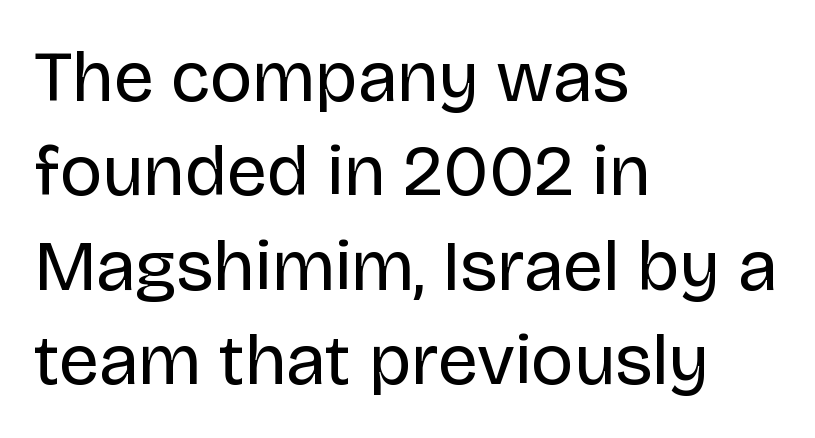
The image shows 72 px regular-weight sans-serif type, upright; set left-aligned, normal line spacing (1.31x), normal letter spacing, not underlined; low stroke contrast and a large x-height.
